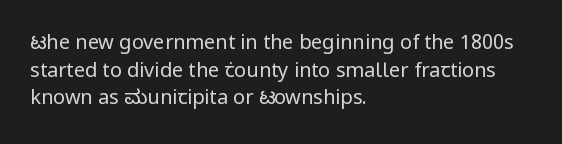
Q: Is the text bold? A: No.
Q: Is the text italic (slanted)? A: No, it is upright.
Q: Is the text underlined? A: No.
Q: How is the paragraph aligned? A: Left-aligned.
Q: Is the spacing between letters normal or unusually wide? A: Normal.
Q: Is the spacing between lines tight, normal or loose? A: Normal.
